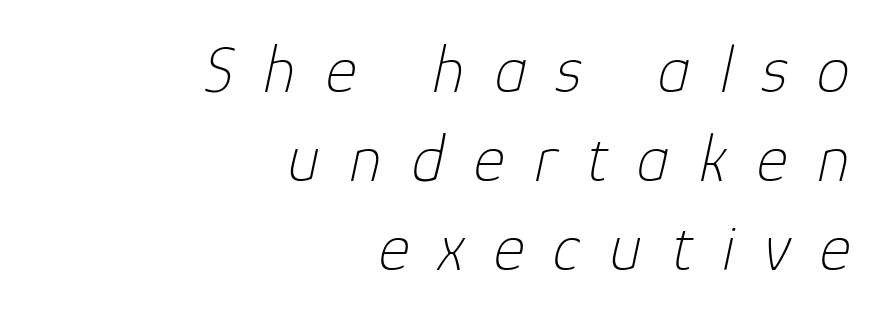
Q: Is the text bold? A: No.
Q: Is the text italic (slanted)? A: Yes, it leans right by about 12 degrees.
Q: Is the text underlined? A: No.
Q: How is the paragraph aligned? A: Right-aligned.
Q: Is the spacing between letters normal or unusually wide? A: Unusually wide.
Q: Is the spacing between lines tight, normal or loose? A: Normal.
Q: Width (condensed, normal, or wide)? A: Normal.
Q: Stroke contrast? A: Low.
Q: x-height? A: Medium.
Q: Monospaced? A: No.
